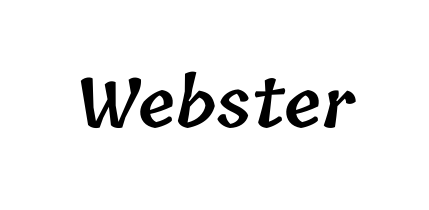
Q: Is the text bold? A: Semi-bold.
Q: Is the text underlined? A: No.
Q: Is the spacing between letters normal or unusually wide? A: Normal.
Q: Width (condensed, normal, or wide)? A: Normal.
Q: Stroke contrast? A: Low.
Q: x-height? A: Medium.
Q: Monospaced? A: No.
